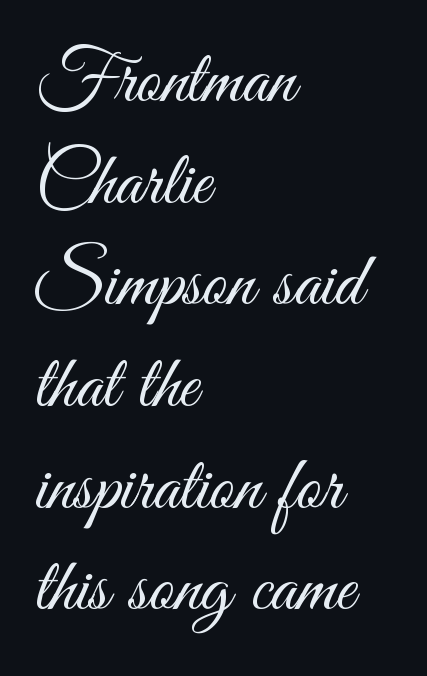
This sample is left-justified, so line endings fall wherever the words run out. The rendering keeps characters at their native spacing. The words here are not underlined.
